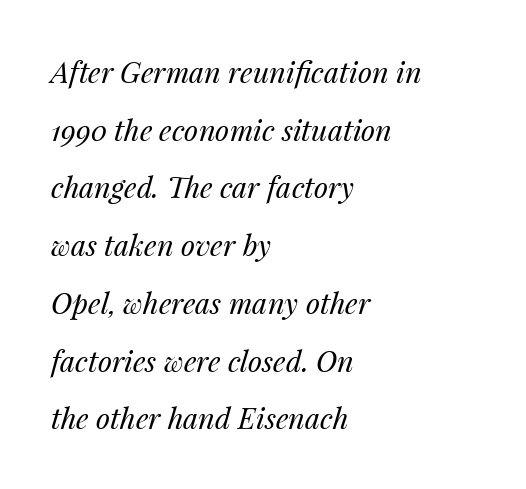
The image shows 29 px regular-weight type, italic (leaning right); set left-aligned, loose line spacing (1.99x), normal letter spacing, not underlined; medium stroke contrast and a medium x-height.
